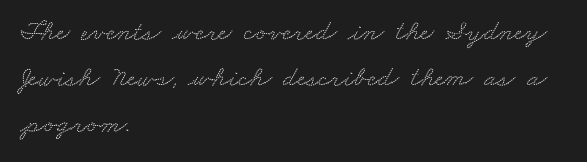
Q: Is the typeface a serif or a sans-serif typeface? A: Serif.
Q: Is the text underlined? A: No.
Q: How is the paragraph aligned? A: Left-aligned.
Q: Is the spacing between letters normal or unusually wide? A: Normal.
Q: Is the spacing between lines tight, normal or loose? A: Normal.
Q: Width (condensed, normal, or wide)? A: Wide.
Q: Stroke contrast? A: Low.
Q: x-height? A: Small.
Q: Monospaced? A: No.
